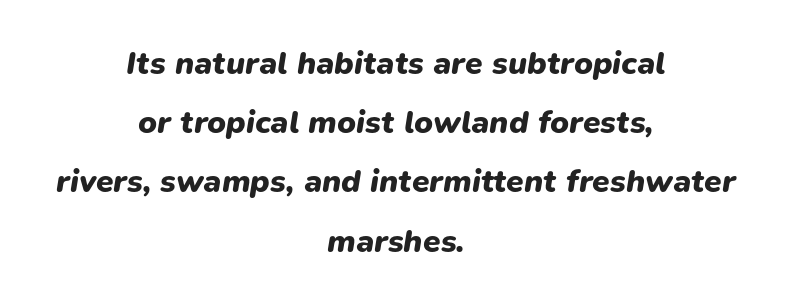
Caption: standard tracking, unaltered. Letters rest on an invisible, unmarked baseline. The passage is arranged like a title page — every line centered. The axis of the letterforms is tilted away from vertical. Do the characters align in a grid? No, the font is proportional. Students, this is bold: see how much ink each stroke carries.
